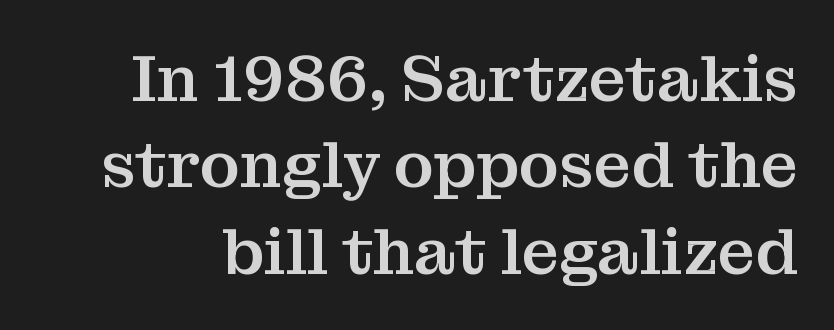
Q: Is the text italic (slanted)? A: No, it is upright.
Q: Is the typeface a serif or a sans-serif typeface? A: Serif.
Q: Is the text underlined? A: No.
Q: Is the spacing between letters normal or unusually wide? A: Normal.
Q: Is the spacing between lines tight, normal or loose? A: Normal.
Q: Width (condensed, normal, or wide)? A: Normal.
Q: Stroke contrast? A: Medium.
Q: x-height? A: Medium.
Q: Monospaced? A: No.
